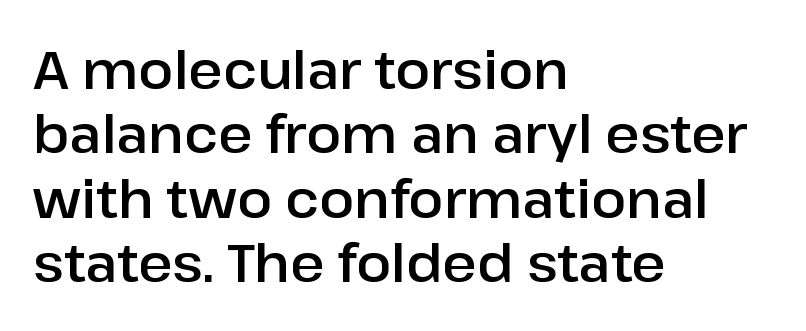
The image shows 52 px sans-serif type, upright; set left-aligned, line spacing 1.24x, normal letter spacing, not underlined; low stroke contrast and a medium x-height.
